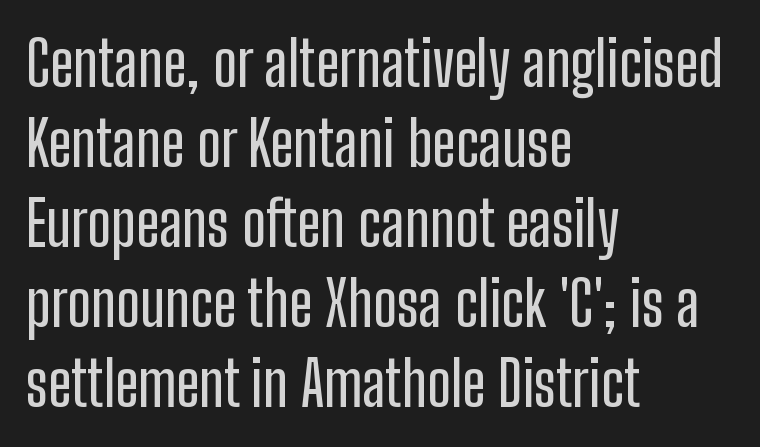
Summary of vertical rhythm: regular, with standard interline spacing. Is this a fixed-width face? No — the glyphs have proportional, varying widths. If you drew a line through each stem, it would be perfectly vertical. This is sans-serif lettering, the kind often seen on screens and signage. Default kerning and tracking; the words read as compact shapes.
